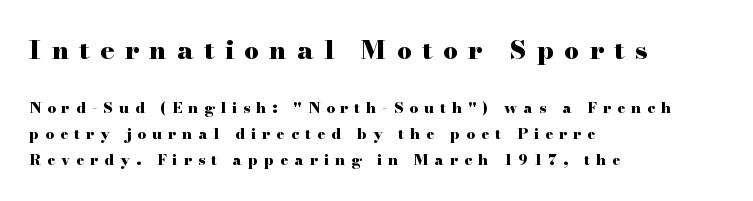
{"italic": "no", "bold": "yes", "underline": "no", "align": "left", "line_spacing_ratio": 1.76, "letter_spacing": "wide", "letter_spacing_em": 0.4, "larger_block": "first", "size_ratio": 1.73, "glyph_px": 26}
